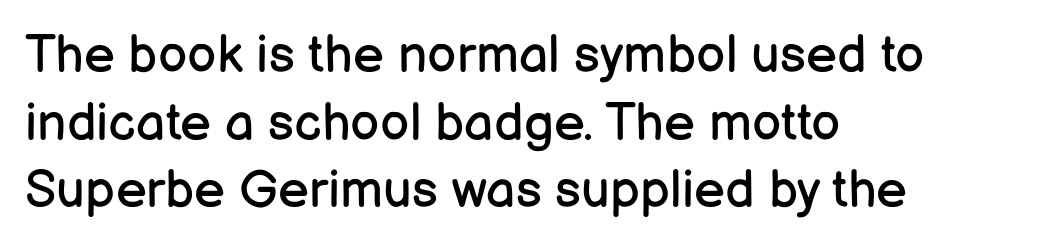
Q: Is the text bold? A: No.
Q: Is the text italic (slanted)? A: No, it is upright.
Q: Is the typeface a serif or a sans-serif typeface? A: Sans-serif.
Q: Is the text underlined? A: No.
Q: How is the paragraph aligned? A: Left-aligned.
Q: Is the spacing between letters normal or unusually wide? A: Normal.
Q: Is the spacing between lines tight, normal or loose? A: Normal.
Q: Width (condensed, normal, or wide)? A: Normal.
Q: Stroke contrast? A: Low.
Q: x-height? A: Medium.
Q: Monospaced? A: No.
